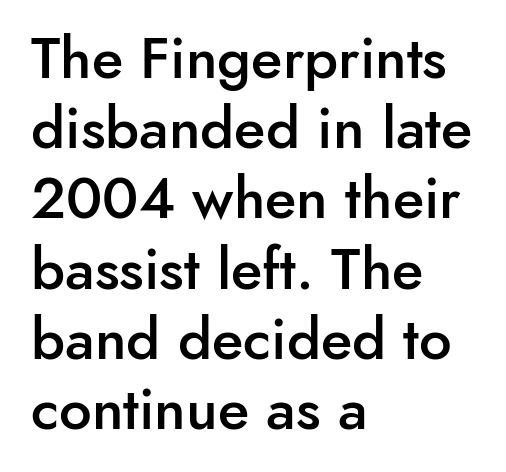
{"serif": "no", "italic": "no", "bold": "semi", "weight": "semibold", "width": "normal", "stroke_contrast": "low", "x_height": "small", "monospaced": "no", "underline": "no", "align": "left", "line_spacing_ratio": 1.21, "letter_spacing": "normal", "letter_spacing_em": 0.0, "glyph_px": 58}
